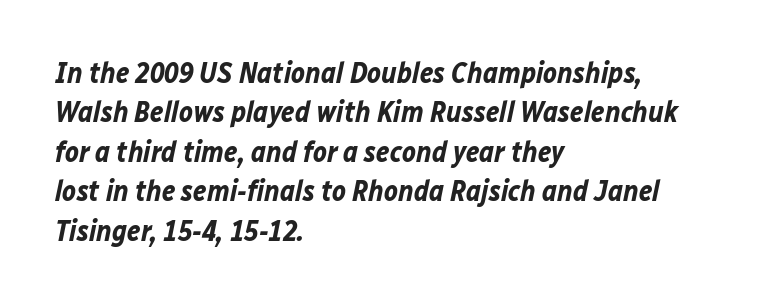
Q: Is the text bold? A: Yes.
Q: Is the text italic (slanted)? A: Yes, it leans right by about 12 degrees.
Q: Is the text underlined? A: No.
Q: How is the paragraph aligned? A: Left-aligned.
Q: Is the spacing between letters normal or unusually wide? A: Normal.
Q: Is the spacing between lines tight, normal or loose? A: Normal.
Q: Width (condensed, normal, or wide)? A: Normal.
Q: Stroke contrast? A: Low.
Q: x-height? A: Medium.
Q: Monospaced? A: No.
